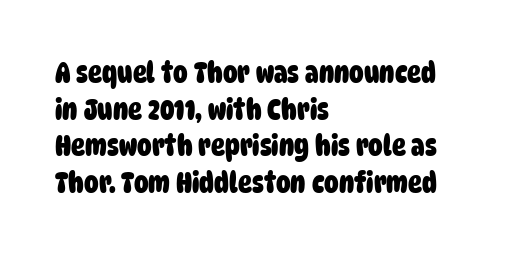
Q: Is the text bold? A: Yes.
Q: Is the typeface a serif or a sans-serif typeface? A: Sans-serif.
Q: Is the text underlined? A: No.
Q: How is the paragraph aligned? A: Left-aligned.
Q: Is the spacing between letters normal or unusually wide? A: Normal.
Q: Is the spacing between lines tight, normal or loose? A: Normal.
Q: Width (condensed, normal, or wide)? A: Condensed.
Q: Stroke contrast? A: Low.
Q: x-height? A: Large.
Q: Monospaced? A: No.
